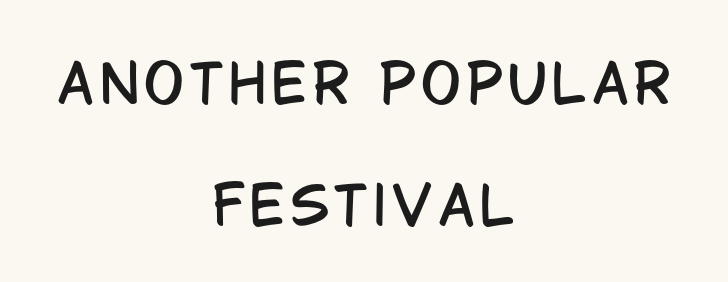
Q: Is the text italic (slanted)? A: No, it is upright.
Q: Is the typeface a serif or a sans-serif typeface? A: Sans-serif.
Q: Is the text underlined? A: No.
Q: How is the paragraph aligned? A: Centered.
Q: Is the spacing between lines tight, normal or loose? A: Loose.
Q: Width (condensed, normal, or wide)? A: Condensed.
Q: Stroke contrast? A: Low.
Q: x-height? A: Large.
Q: Monospaced? A: No.
